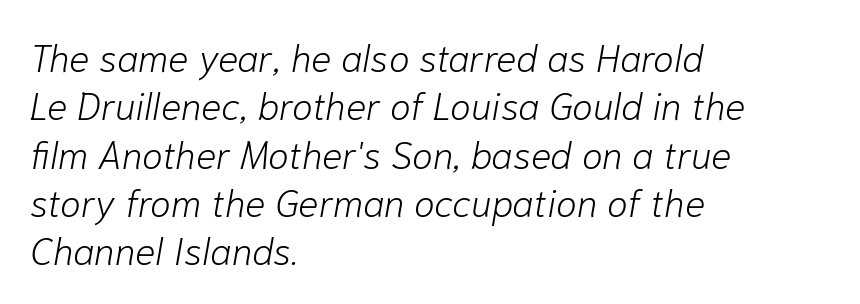
{"italic": "yes", "lean": "right", "slant_degrees": 10, "bold": "no", "weight": "light", "width": "normal", "stroke_contrast": "low", "x_height": "medium", "monospaced": "no", "underline": "no", "align": "left", "line_spacing": "normal", "line_spacing_ratio": 1.27, "letter_spacing": "normal", "letter_spacing_em": 0.0, "glyph_px": 38}
